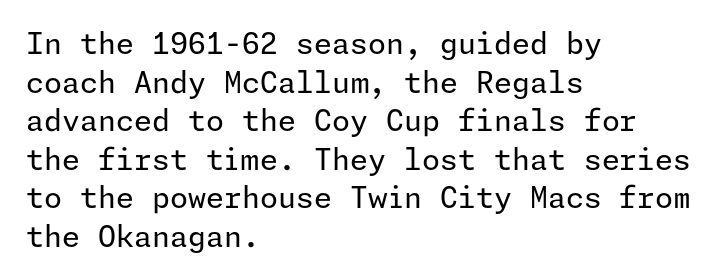
The image shows 29 px regular-weight sans-serif type, upright; set left-aligned, normal line spacing (1.33x), normal letter spacing, not underlined; low stroke contrast and a medium x-height.
